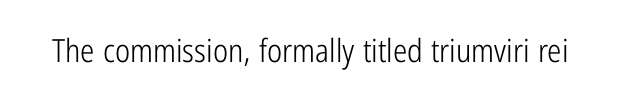
Descender tails drop into unmarked territory. Font category for this specimen: sans-serif. If you drew a line through each stem, it would be perfectly vertical. Nothing unusual about the tracking: characters are spaced as the font intends.
